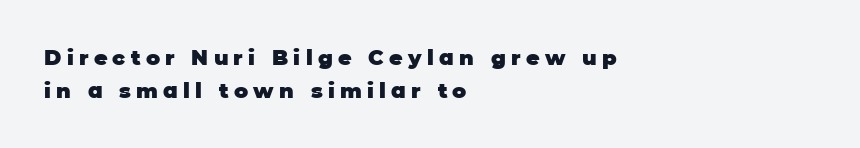
Nobody drew a line under any word here. If you drew a ruler down the left edge, every line would touch it. Thick stems and heavy bowls — unmistakably bold. The lettering stays uniformly vertical, giving the passage a roman look. The leading is moderate, giving the passage an even texture.
